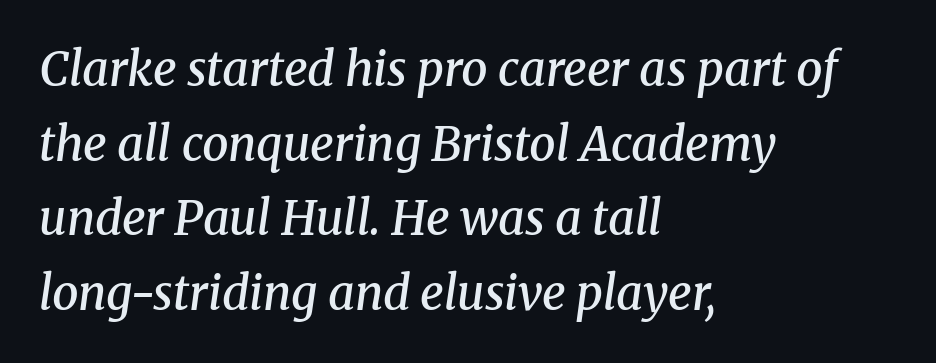
{"serif": "yes", "italic": "yes", "lean": "right", "slant_degrees": 8, "bold": "semi", "weight": "semibold", "width": "normal", "stroke_contrast": "medium", "x_height": "medium", "monospaced": "no", "underline": "no", "align": "left", "line_spacing": "normal", "line_spacing_ratio": 1.59, "letter_spacing": "normal", "letter_spacing_em": 0.0, "glyph_px": 47}
